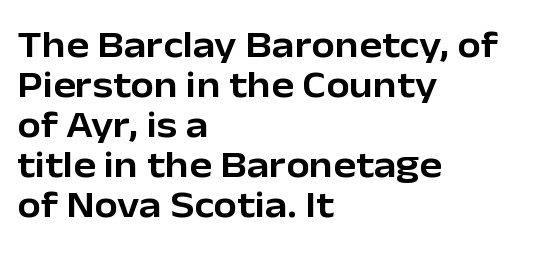
Character widths vary here, with narrow letters taking less room than wide ones. Observe the absence of serifs on each vertical stroke in this sample. There is no visible air inserted between adjacent glyphs. Notice how the passage keeps a crisp vertical edge on the left only.
